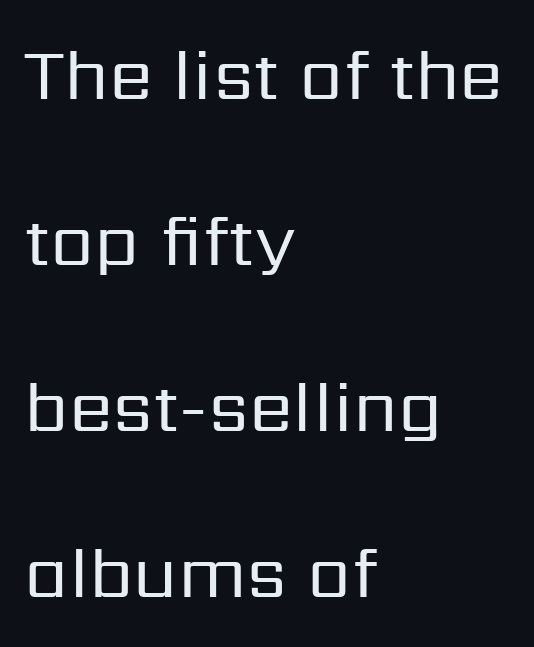
Q: Is the text bold? A: No.
Q: Is the text italic (slanted)? A: No, it is upright.
Q: Is the typeface a serif or a sans-serif typeface? A: Sans-serif.
Q: Is the text underlined? A: No.
Q: How is the paragraph aligned? A: Left-aligned.
Q: Is the spacing between letters normal or unusually wide? A: Normal.
Q: Is the spacing between lines tight, normal or loose? A: Loose.
Q: Width (condensed, normal, or wide)? A: Normal.
Q: Stroke contrast? A: Low.
Q: x-height? A: Medium.
Q: Monospaced? A: No.
